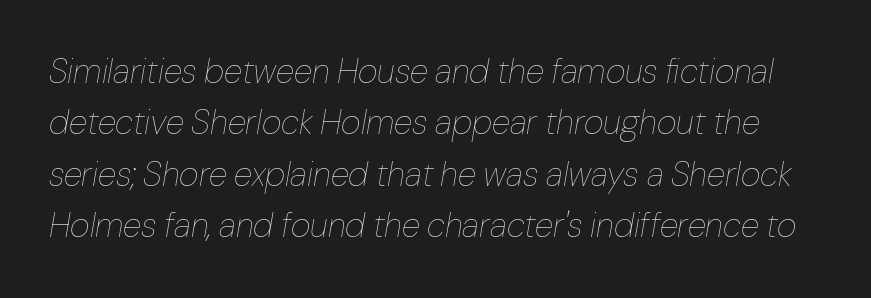
Is the type heavy? It reads as light-to-regular instead. The strip under each line holds only bare page. The rendering keeps characters at their native spacing. Looking at the ascenders, they clearly lean. Vertical spacing — default.
